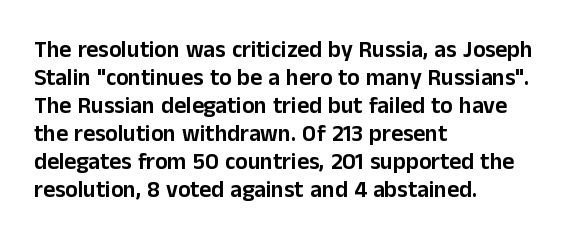
Look at the tracking — it's just the regular setting, nothing added. Caption: multi-line text, flush left, ragged right. Notice how the stems are strictly vertical — no italics here. A clean baseline with only descenders dipping below it.
